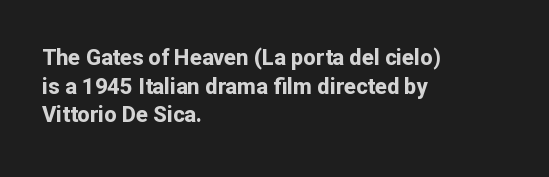
The image shows 22 px bold type, upright; set left-aligned, normal line spacing (1.3x), normal letter spacing, not underlined.
